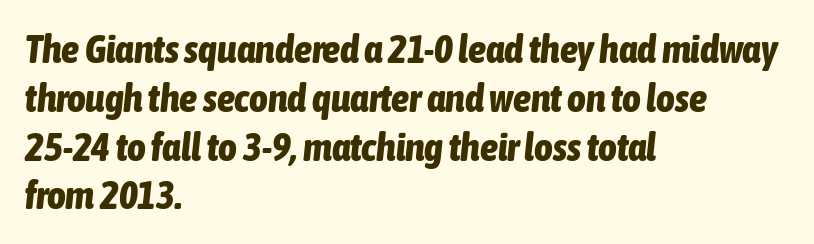
{"italic": "yes", "lean": "right", "slant_degrees": 6, "bold": "yes", "weight": "bold", "width": "condensed", "stroke_contrast": "low", "x_height": "medium", "monospaced": "no", "underline": "no", "align": "left", "line_spacing_ratio": 1.22, "letter_spacing": "normal", "letter_spacing_em": 0.0, "glyph_px": 40}
